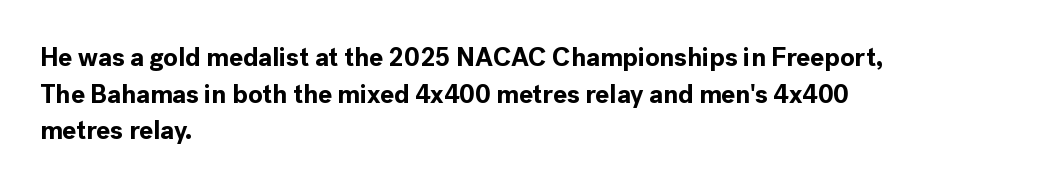
Q: Is the text bold? A: Yes.
Q: Is the text italic (slanted)? A: No, it is upright.
Q: Is the text underlined? A: No.
Q: How is the paragraph aligned? A: Left-aligned.
Q: Is the spacing between letters normal or unusually wide? A: Normal.
Q: Is the spacing between lines tight, normal or loose? A: Normal.
